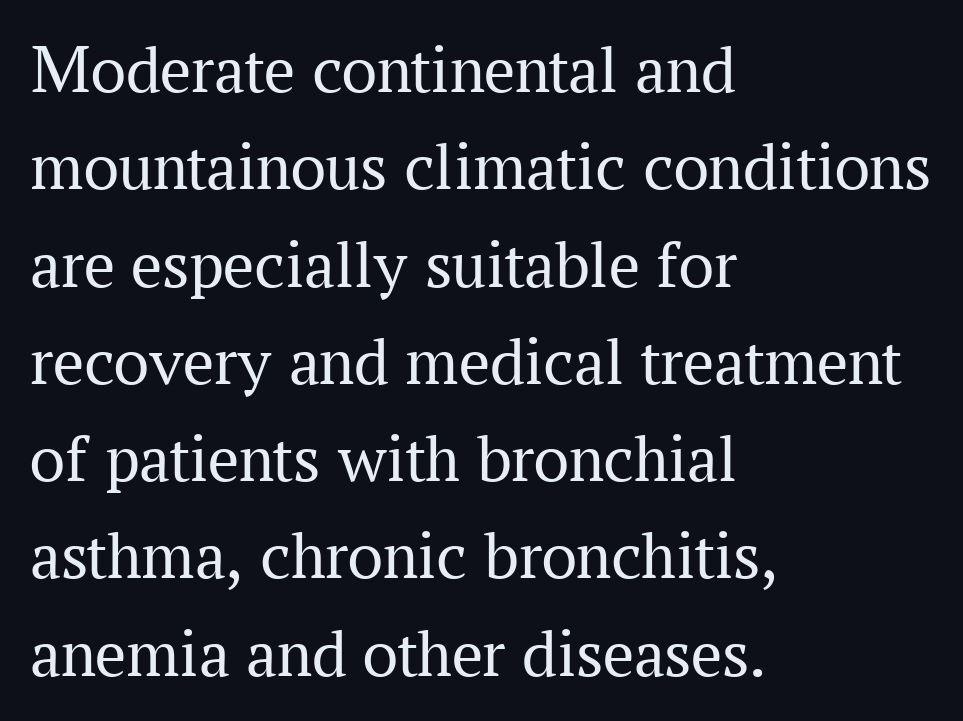
Spacing between characters is what you'd get straight out of the box. To sum up the face: it has serifs. Here the designer chose a conventional face with non-uniform glyph widths. Upright lettering throughout. Bold? No — there's no thickening of the strokes. Each row of text sits above clean, open space.
